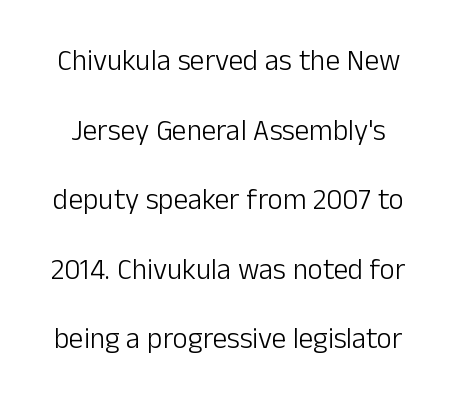
Q: Is the text bold? A: No.
Q: Is the text italic (slanted)? A: No, it is upright.
Q: Is the typeface a serif or a sans-serif typeface? A: Sans-serif.
Q: Is the text underlined? A: No.
Q: Is the spacing between letters normal or unusually wide? A: Normal.
Q: Is the spacing between lines tight, normal or loose? A: Loose.
Q: Width (condensed, normal, or wide)? A: Normal.
Q: Stroke contrast? A: Low.
Q: x-height? A: Medium.
Q: Monospaced? A: No.
